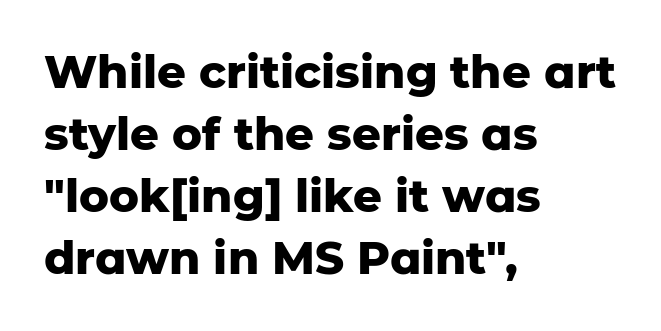
Q: Is the text bold? A: Yes.
Q: Is the text italic (slanted)? A: No, it is upright.
Q: Is the typeface a serif or a sans-serif typeface? A: Sans-serif.
Q: Is the text underlined? A: No.
Q: How is the paragraph aligned? A: Left-aligned.
Q: Is the spacing between letters normal or unusually wide? A: Normal.
Q: Is the spacing between lines tight, normal or loose? A: Normal.
Q: Width (condensed, normal, or wide)? A: Normal.
Q: Stroke contrast? A: Low.
Q: x-height? A: Medium.
Q: Monospaced? A: No.
